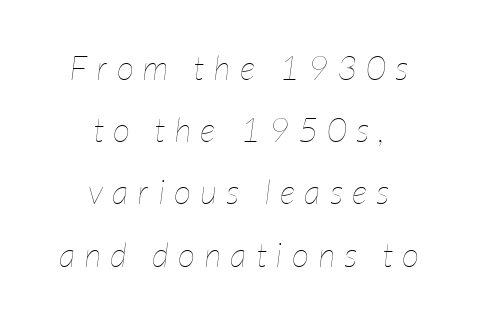
The image shows 34 px thin, condensed type, italic (leaning right); set centered, line spacing 1.83x, unusually wide letter spacing (+0.27 em), not underlined; low stroke contrast and a medium x-height.
